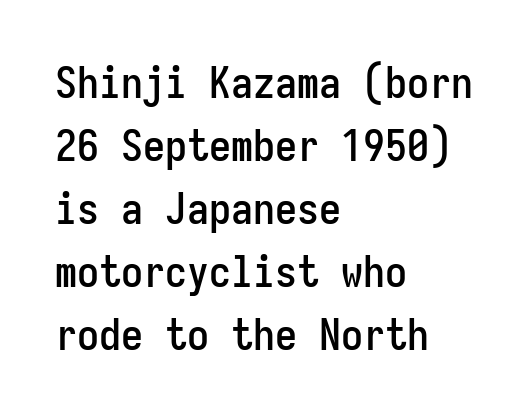
The lines sit at an ordinary, default distance from one another. This rendering features lettering with no underline. This rendering leaves character spacing at its baseline value. A typesetter would label this face a sans. This sample is left-justified, so line endings fall wherever the words run out.
